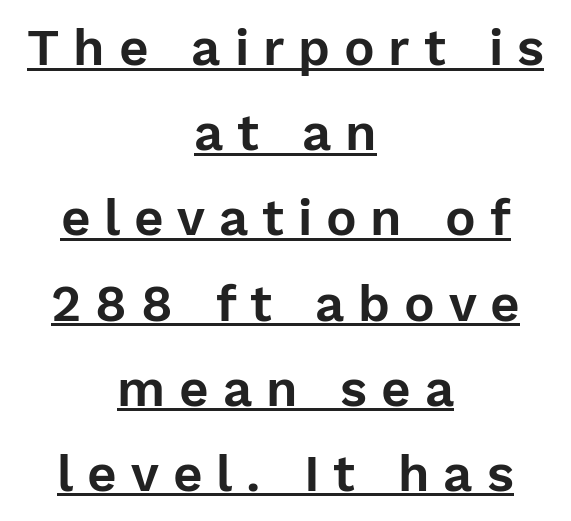
The image shows 51 px sans-serif type, upright; set centered, normal line spacing (1.67x), unusually wide letter spacing (+0.27 em), underlined; low stroke contrast and a medium x-height.
